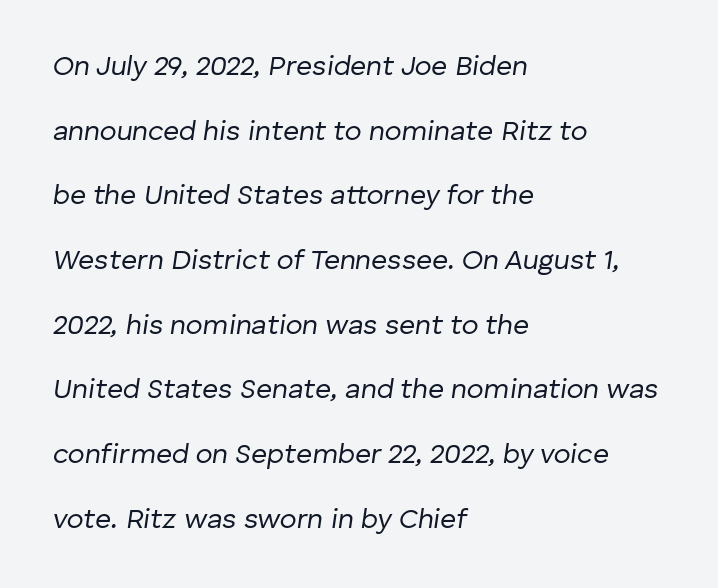
{"italic": "yes", "lean": "right", "slant_degrees": 8, "bold": "no", "weight": "regular", "width": "normal", "stroke_contrast": "low", "x_height": "medium", "monospaced": "no", "underline": "no", "align": "left", "line_spacing": "loose", "line_spacing_ratio": 2.31, "letter_spacing": "normal", "letter_spacing_em": 0.0, "glyph_px": 28}
